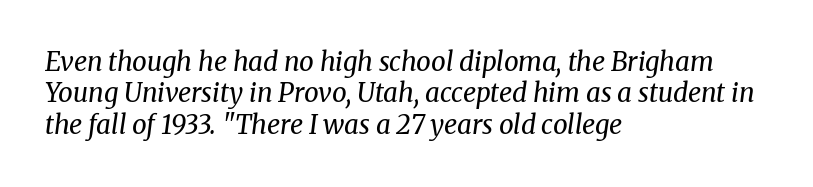
The image shows 26 px text type, italic (leaning right); set left-aligned, line spacing 1.21x, normal letter spacing, not underlined.
